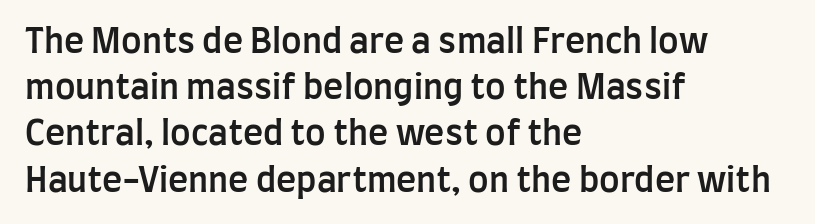
Notice how descenders clear the ascenders below comfortably — that's standard leading. Each glyph is drawn with semibold strokes, heavier than normal yet not fully bold. The face used here is a sans, in the tradition of grotesques and geometrics. Casual observation: everything's shoved over to the left. Note the varied advance widths — an 'i' is clearly narrower than an 'm'.
